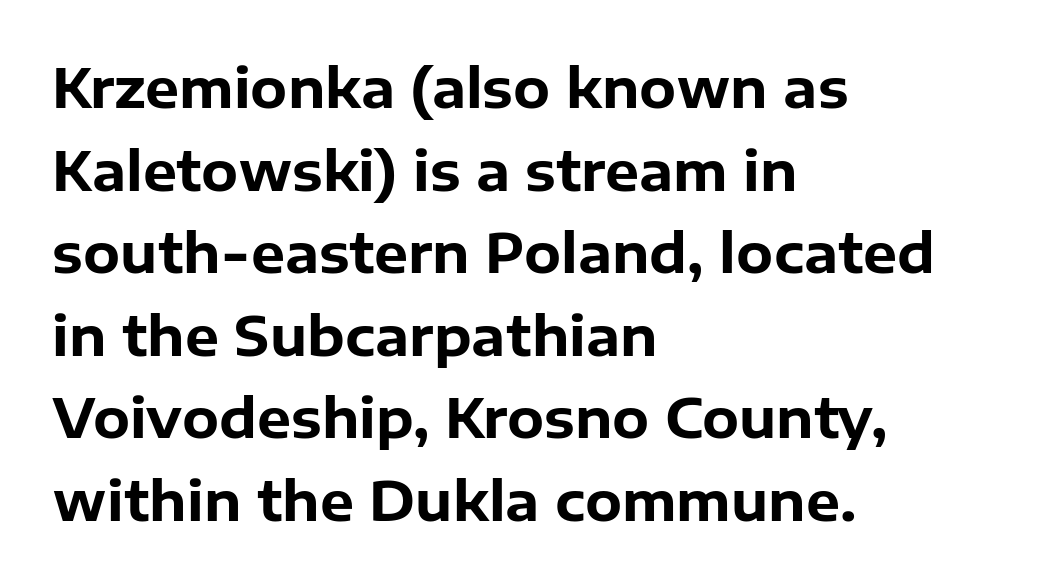
Bare-footed words on every line. Horizontal bands of white between lines are of average thickness. Type style note: lacks serifs. Every stem runs plumb, perpendicular to the baseline. Caption: multi-line text, flush left, ragged right.
